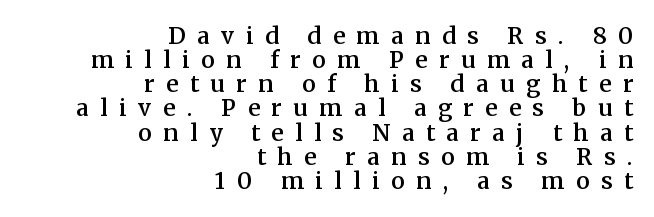
The sample has been set in demibold, a notch under bold. Horizontally, the lines are justified to the trailing edge only. Each new line begins almost immediately beneath the previous one. If you drew a line through each stem, it would be perfectly vertical. Descender tails drop into unmarked territory. You could only call the tracking loose — the letters float apart.
